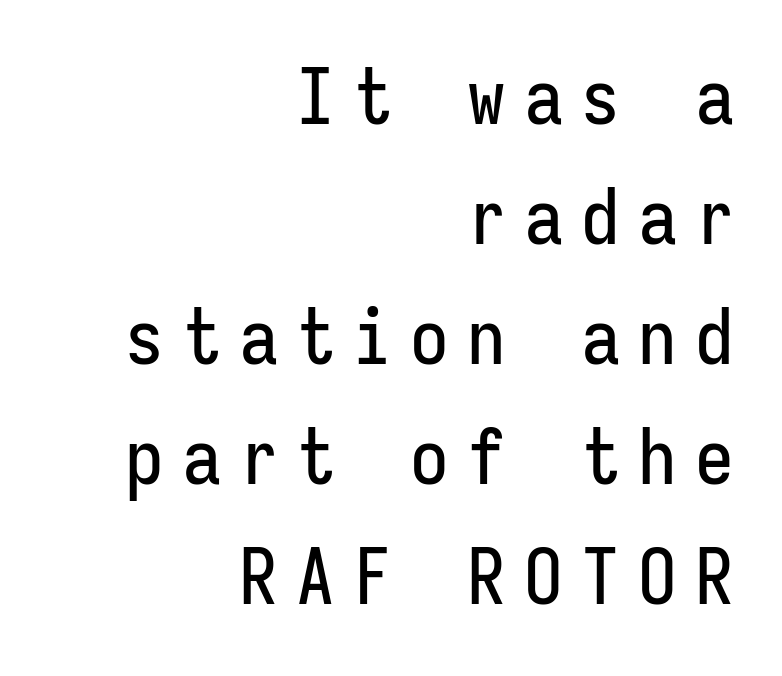
The image shows 77 px condensed sans-serif type, upright, monospaced; set right-aligned, normal line spacing (1.56x), unusually wide letter spacing (+0.24 em), not underlined; low stroke contrast and a medium x-height.
